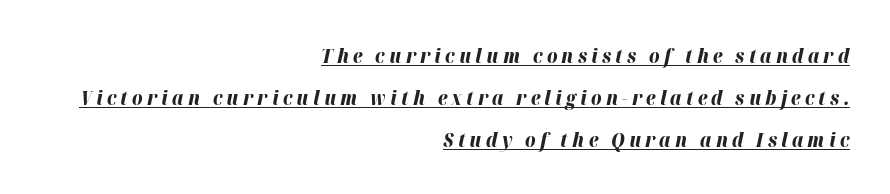
The image shows 20 px bold type, italic (leaning right); set right-aligned, loose line spacing (2.1x), unusually wide letter spacing (+0.21 em), underlined.
